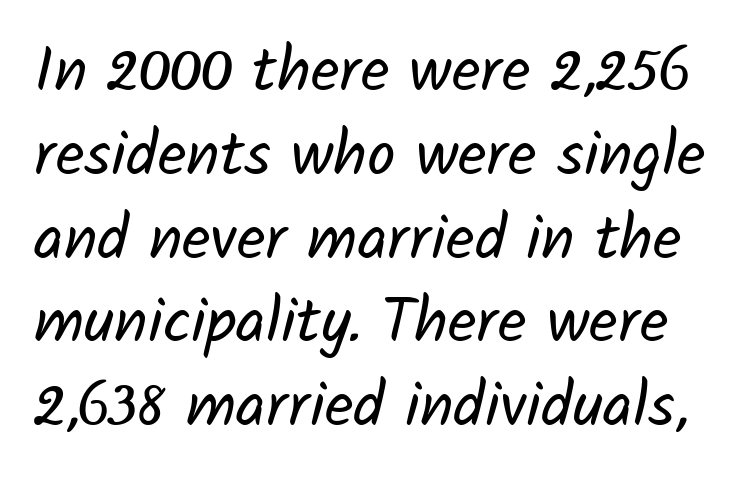
Heaviness? Minimal to ordinary, like unemphasized prose. Proportional: the letters do not fall into vertical columns. Honestly, the letter spacing is just normal — you wouldn't notice it. Leading: standard. What kind of face is this? One without serifs — a sans.
